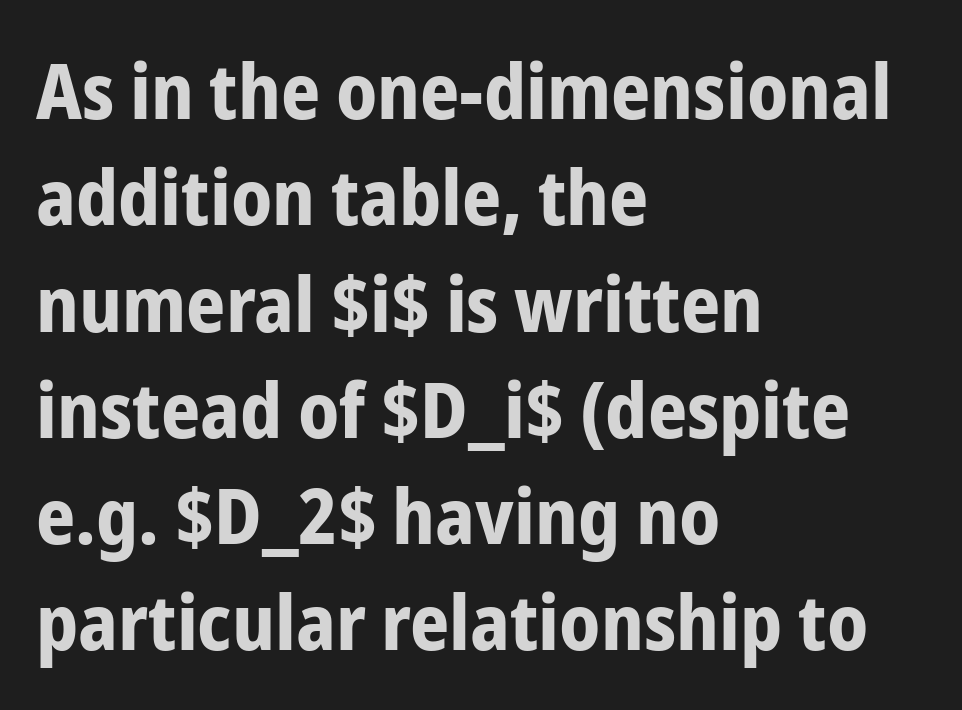
{"serif": "no", "italic": "no", "bold": "yes", "weight": "bold", "width": "condensed", "stroke_contrast": "low", "x_height": "medium", "monospaced": "no", "underline": "no", "align": "left", "line_spacing": "normal", "line_spacing_ratio": 1.38, "letter_spacing": "normal", "letter_spacing_em": 0.0, "glyph_px": 77}
